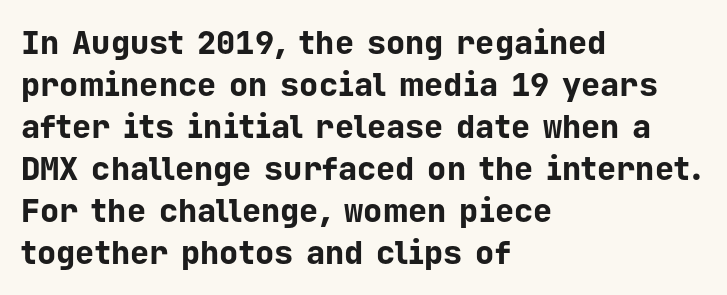
Plenty of ink on the page — the face is bold. Each word holds together tightly as a unit, with standard inter-letter gaps. The ragged edge is on the right, which tells us the setting is flush left. In terms of leading, this rendering sits right in the middle.
